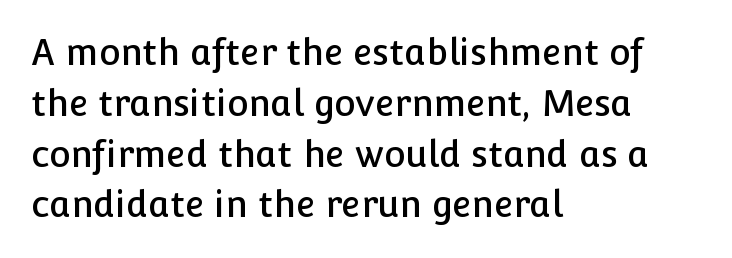
The image shows 36 px sans-serif type, upright; set left-aligned, normal line spacing (1.41x), normal letter spacing, not underlined; low stroke contrast and a medium x-height.
